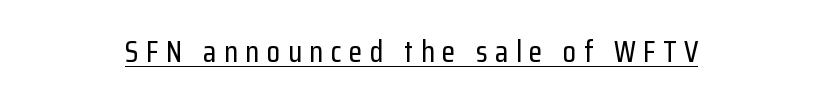
The whitespace from short lines is split evenly between both sides. Is there any slant? The stems are plumb. You could not count columns in this text — the font is proportionally spaced. Each letter's strokes conclude bluntly, with no projecting serifs. Honestly, the letter spacing is so wide it's the main thing you notice. The string is rendered with underlining switched on.
